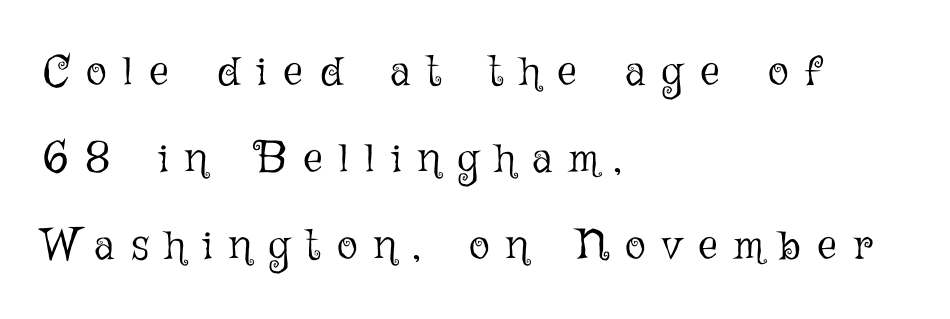
The image shows 43 px light type, upright; set left-aligned, loose line spacing (2.02x), unusually wide letter spacing (+0.39 em), not underlined; low stroke contrast and a medium x-height.
